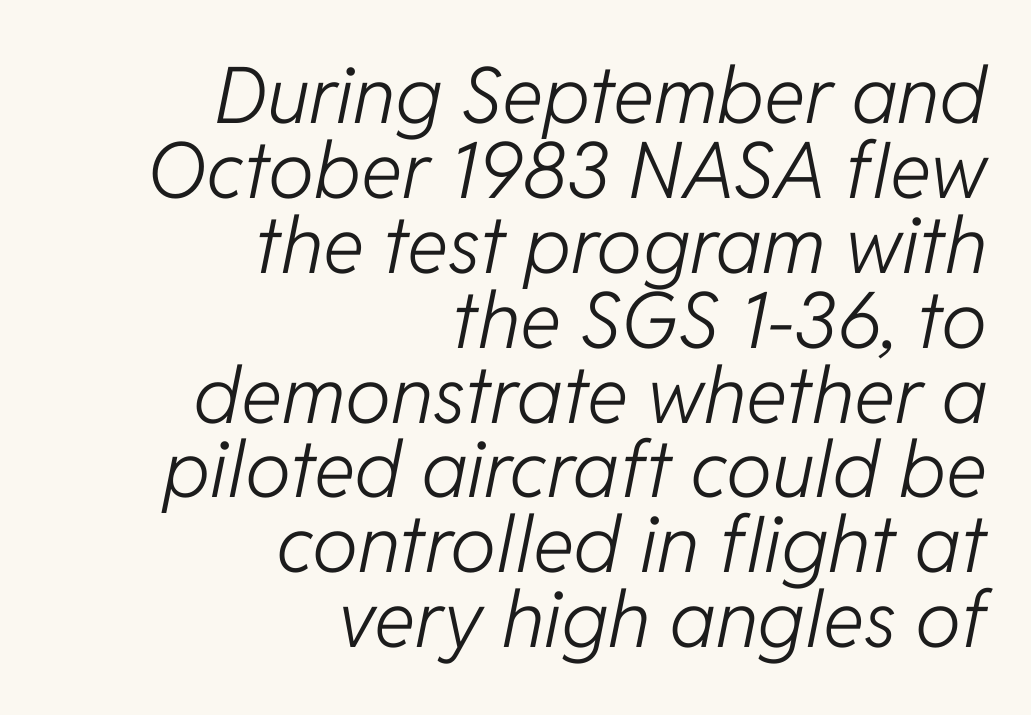
{"italic": "yes", "lean": "right", "slant_degrees": 11, "bold": "no", "weight": "light", "width": "normal", "stroke_contrast": "low", "x_height": "medium", "monospaced": "no", "underline": "no", "align": "right", "line_spacing": "tight", "line_spacing_ratio": 0.96, "letter_spacing": "normal", "letter_spacing_em": 0.0, "glyph_px": 78}
